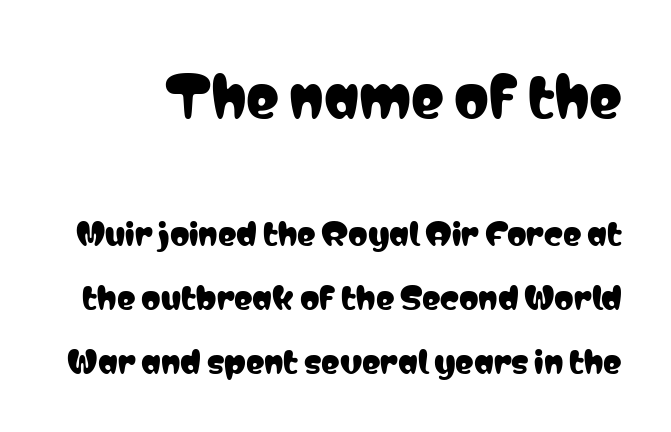
Compared with typical body copy, the letter spacing here is the same. Regarding leading, the lines here are spaced well apart. Any mark beneath the type? The region is blank. Caption: upper text group enlarged, lower text group reduced. The rendering shows plain stroke endings on the letterforms — a sans-serif design. Posture: straight, roman, zero tilt.
